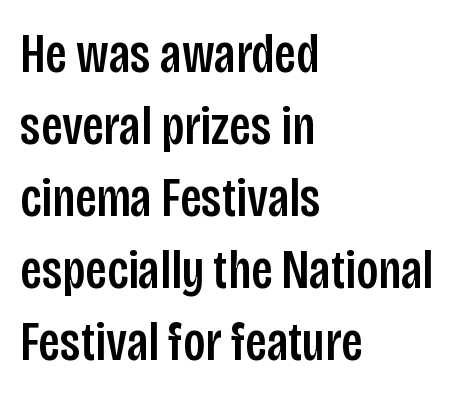
{"serif": "no", "italic": "no", "width": "condensed", "stroke_contrast": "low", "x_height": "large", "monospaced": "no", "underline": "no", "align": "left", "line_spacing": "normal", "line_spacing_ratio": 1.31, "letter_spacing": "normal", "letter_spacing_em": 0.0, "glyph_px": 55}
